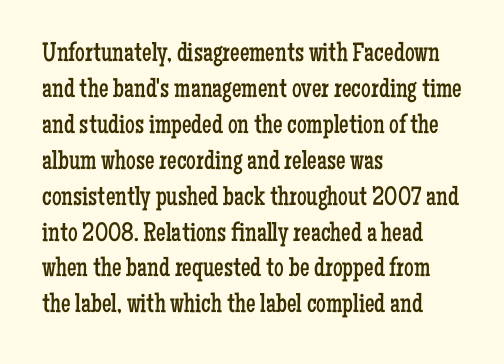
The image shows 27 px text type, upright; set left-aligned, normal line spacing (1.33x), normal letter spacing, not underlined.
